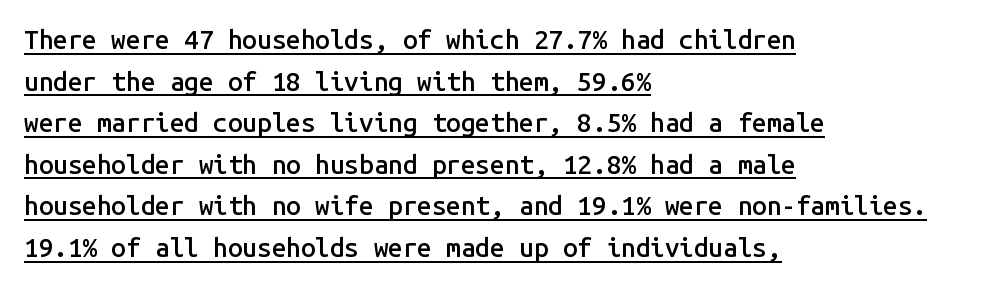
Visually the block forms a straight wall on the left and a jagged coastline on the right. The letters stand upright; this is a roman face. The passage shown stacks its lines at a standard gap. A somewhat darkened texture: the type is semibold rather than bold. The words here are underlined. The passage shown has conventional tracking throughout.
